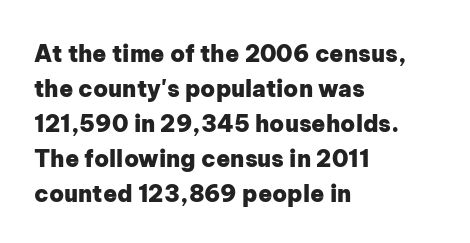
The image shows 23 px bold type, upright; set left-aligned, normal line spacing (1.52x), normal letter spacing, not underlined.
